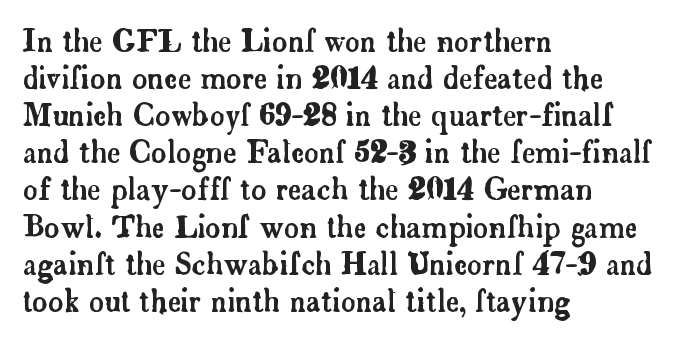
Do the characters align in a grid? No, the font is proportional. No italicization has been applied; the sample stays upright. Layout note: lines flush left. Baseline-to-baseline distance is the conventional proportion of letter height.
